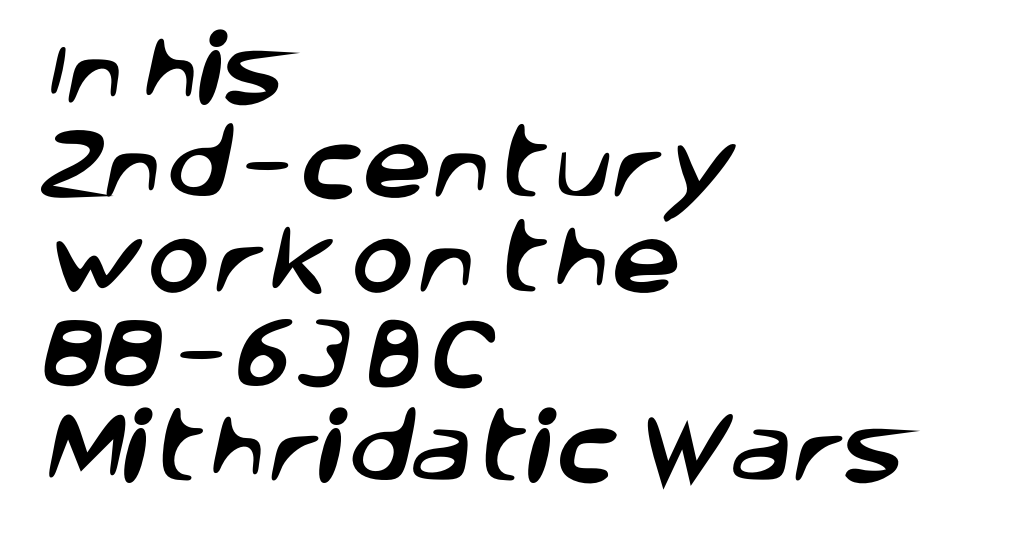
The image shows 78 px sans-serif type; set left-aligned, line spacing 1.21x, normal letter spacing, not underlined; low stroke contrast and a large x-height.
